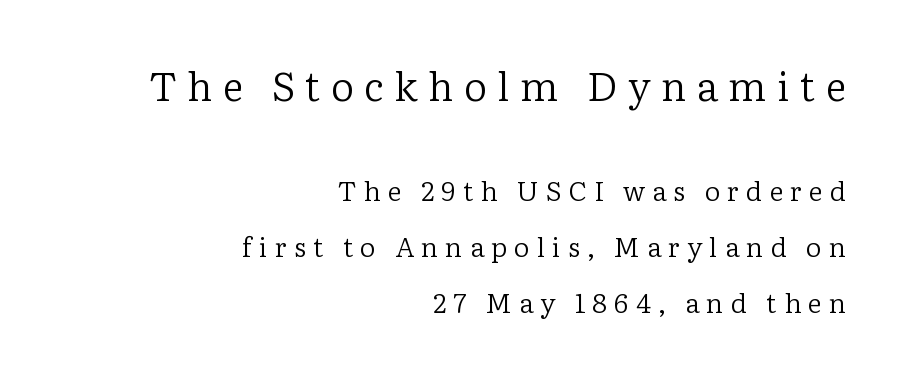
The image shows 40 px regular-weight serif type, upright; set right-aligned, loose line spacing (2.09x), unusually wide letter spacing (+0.26 em), not underlined; the first (top) block is 1.48x larger; low stroke contrast and a medium x-height.
